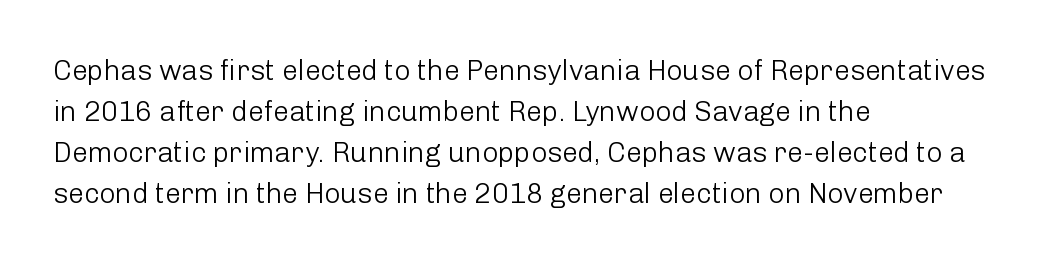
Q: Is the text bold? A: No.
Q: Is the text italic (slanted)? A: No, it is upright.
Q: Is the typeface a serif or a sans-serif typeface? A: Sans-serif.
Q: Is the text underlined? A: No.
Q: How is the paragraph aligned? A: Left-aligned.
Q: Is the spacing between letters normal or unusually wide? A: Normal.
Q: Is the spacing between lines tight, normal or loose? A: Normal.
Q: Width (condensed, normal, or wide)? A: Normal.
Q: Stroke contrast? A: Low.
Q: x-height? A: Medium.
Q: Monospaced? A: No.
